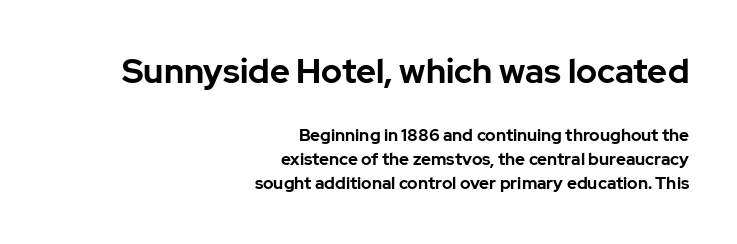
The image shows 34 px bold sans-serif type, upright; set right-aligned, normal line spacing (1.41x), normal letter spacing, not underlined; the first (top) block is 2.0x larger; low stroke contrast and a medium x-height.
